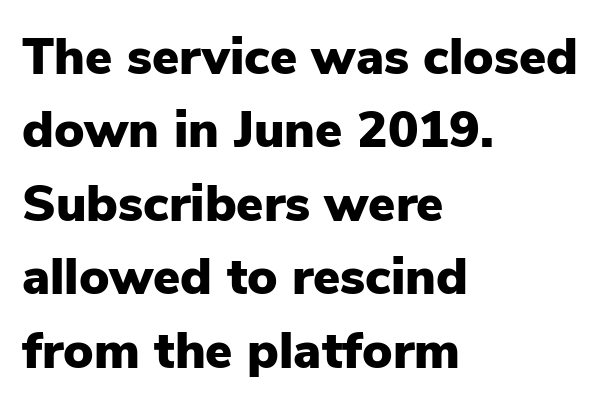
{"serif": "no", "italic": "no", "bold": "yes", "weight": "heavy", "width": "normal", "stroke_contrast": "low", "x_height": "medium", "monospaced": "no", "underline": "no", "align": "left", "line_spacing": "normal", "line_spacing_ratio": 1.44, "letter_spacing": "normal", "letter_spacing_em": 0.0, "glyph_px": 51}
